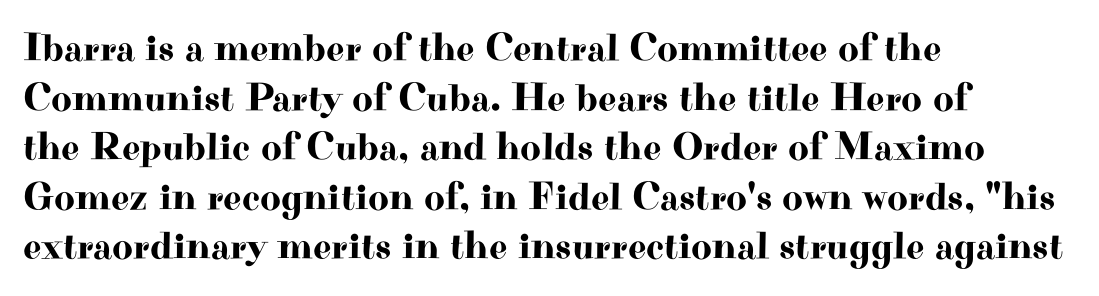
The image shows 40 px wide serif type, upright; set left-aligned, line spacing 1.24x, normal letter spacing, not underlined; high stroke contrast and a small x-height.
